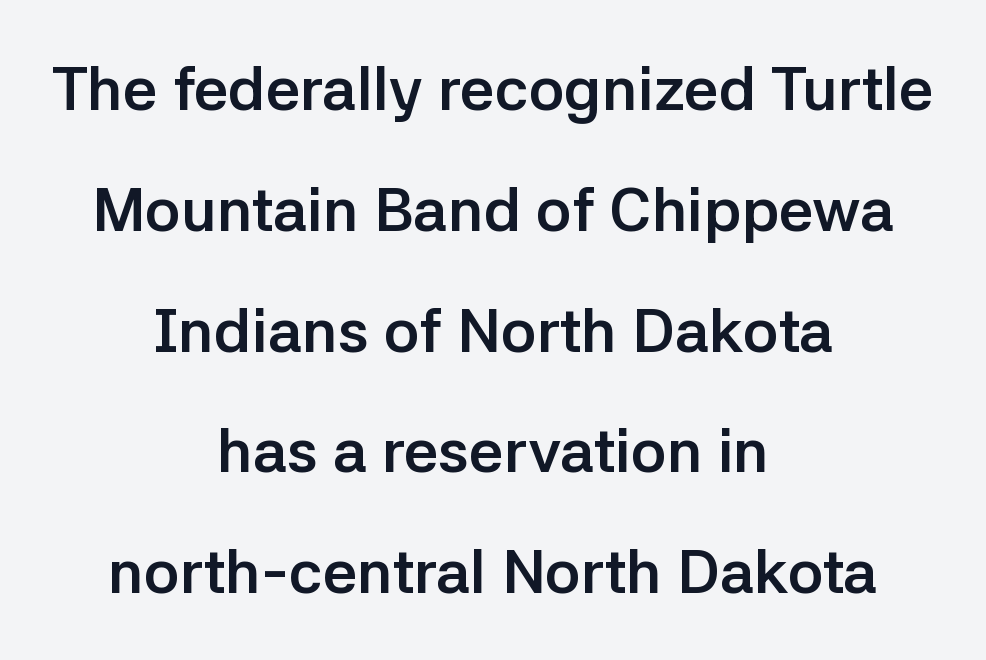
{"serif": "no", "italic": "no", "bold": "yes", "weight": "semibold", "width": "normal", "stroke_contrast": "low", "x_height": "medium", "monospaced": "no", "underline": "no", "align": "center", "line_spacing": "loose", "line_spacing_ratio": 1.98, "letter_spacing": "normal", "letter_spacing_em": 0.0, "glyph_px": 61}
